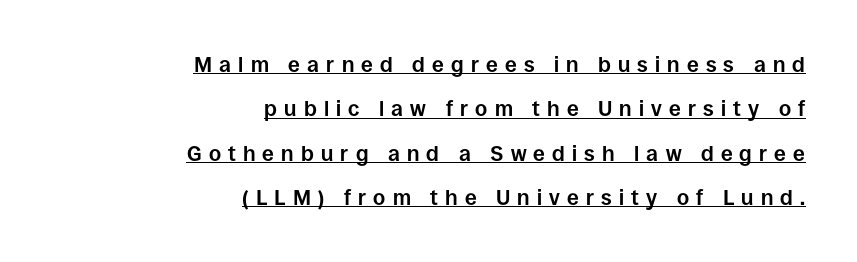
{"italic": "no", "bold": "yes", "underline": "yes", "align": "right", "line_spacing": "loose", "line_spacing_ratio": 2.11, "letter_spacing": "wide", "letter_spacing_em": 0.34, "glyph_px": 21}
